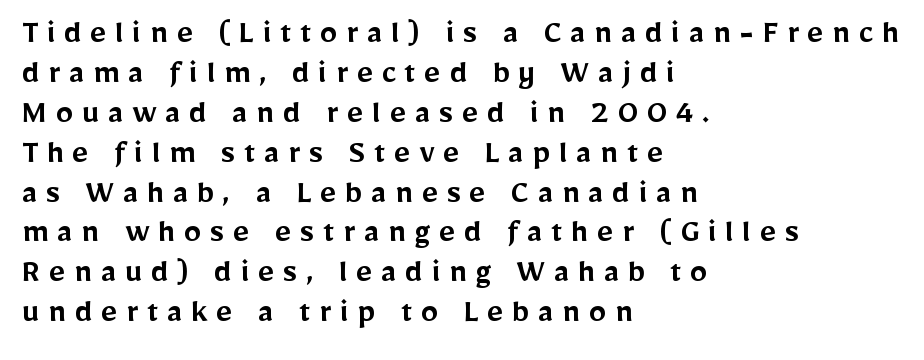
The letters advance in unequal steps, a hallmark of proportional type. Here the glyphs are tracked loosely, breaking word shapes into spaced letters. Quick note: interline space is minimal. Italic? Not at all — the glyphs are vertical. Is this a sans? Yes — the strokes have no serifs.
